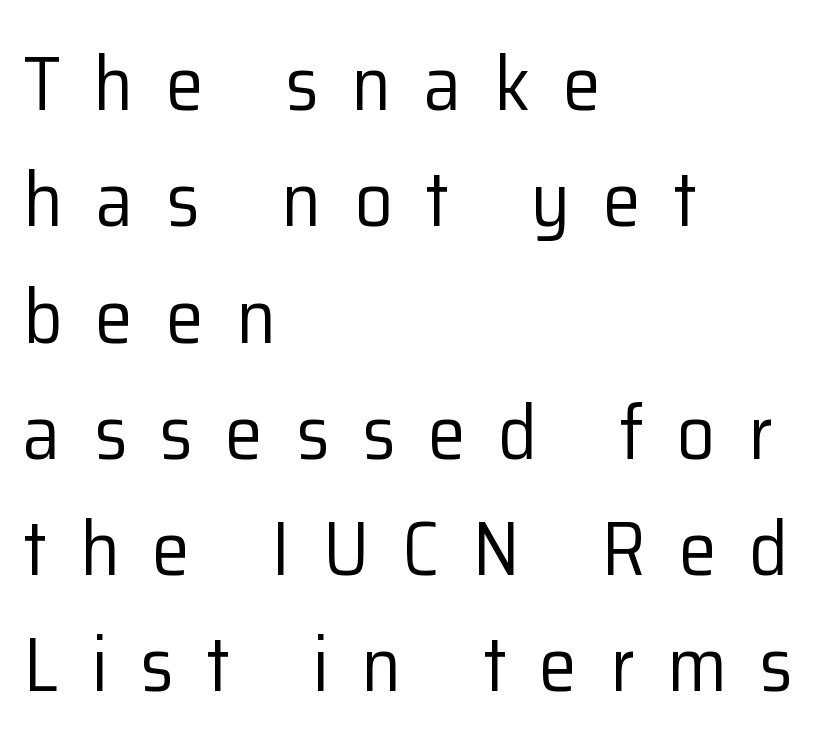
The image shows 76 px regular-weight sans-serif type, upright; set left-aligned, normal line spacing (1.53x), unusually wide letter spacing (+0.43 em), not underlined; low stroke contrast and a medium x-height.
